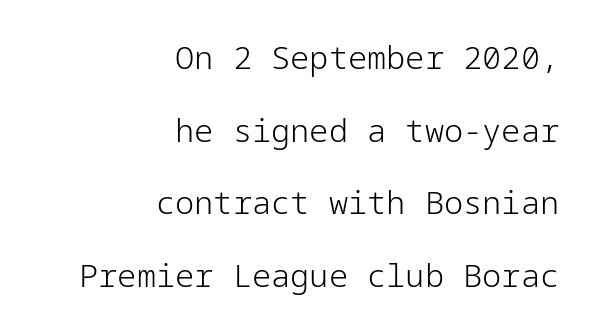
Q: Is the text bold? A: No.
Q: Is the text italic (slanted)? A: No, it is upright.
Q: Is the typeface a serif or a sans-serif typeface? A: Sans-serif.
Q: Is the text underlined? A: No.
Q: How is the paragraph aligned? A: Right-aligned.
Q: Is the spacing between letters normal or unusually wide? A: Normal.
Q: Is the spacing between lines tight, normal or loose? A: Loose.
Q: Width (condensed, normal, or wide)? A: Normal.
Q: Stroke contrast? A: Low.
Q: x-height? A: Medium.
